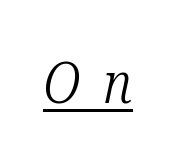
The image shows 56 px light, condensed serif type, italic (leaning right); set unusually wide letter spacing (+0.41 em), underlined; low stroke contrast and a medium x-height.
